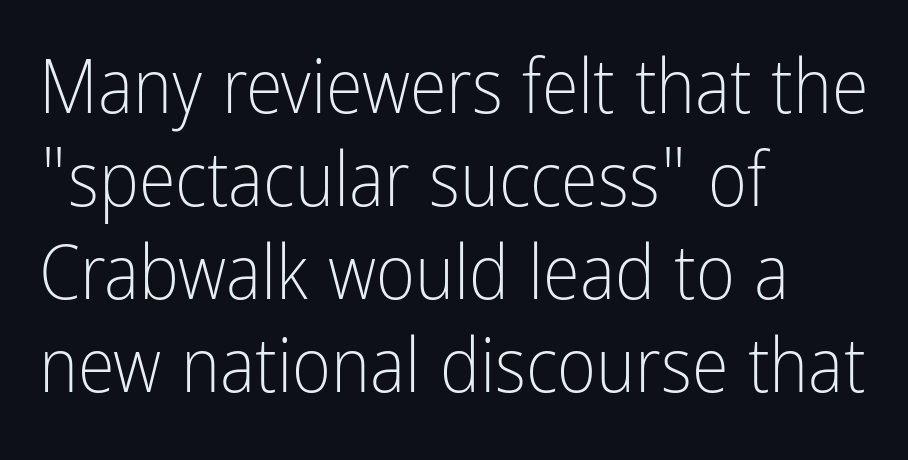
Q: Is the text bold? A: No.
Q: Is the text italic (slanted)? A: No, it is upright.
Q: Is the typeface a serif or a sans-serif typeface? A: Sans-serif.
Q: Is the text underlined? A: No.
Q: How is the paragraph aligned? A: Left-aligned.
Q: Is the spacing between letters normal or unusually wide? A: Normal.
Q: Width (condensed, normal, or wide)? A: Condensed.
Q: Stroke contrast? A: Low.
Q: x-height? A: Medium.
Q: Monospaced? A: No.
